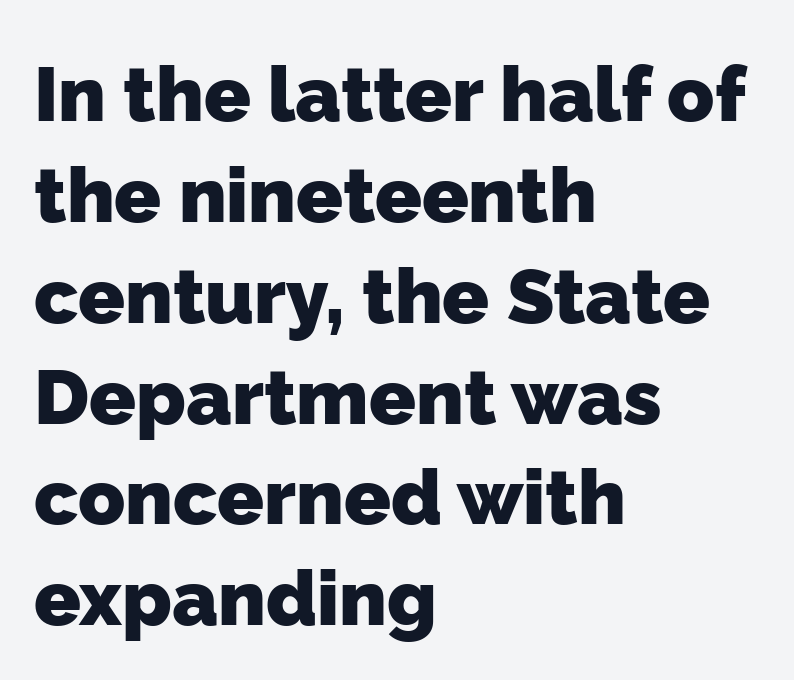
These lines carry a lot of weight — the face is fully bold. Layout note: lines flush left. Letter spacing: default. The face used here is a sans, in the tradition of grotesques and geometrics. Each letter keeps its own natural width here, so spacing adapts to shape. Glance below the letters and you will spot only blank space.
